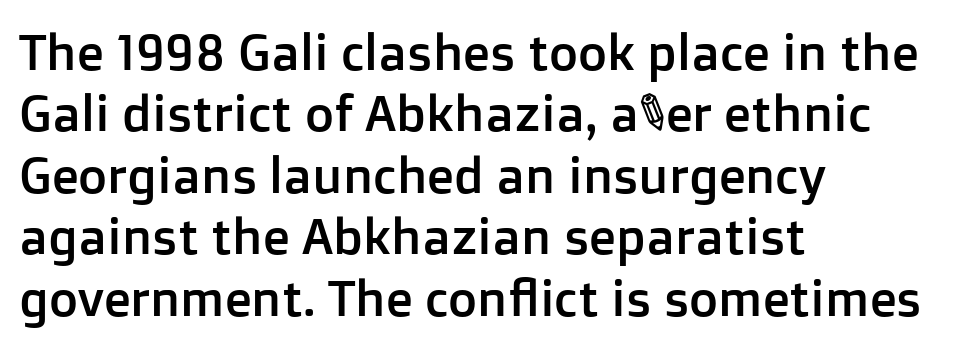
The passage shown is typeset with a sans-serif family. Letters rest on an invisible, unmarked baseline. Caption: standard tracking, unaltered. The rendering uses natural spacing where letterforms have individual widths. Casual observation: everything's shoved over to the left.
